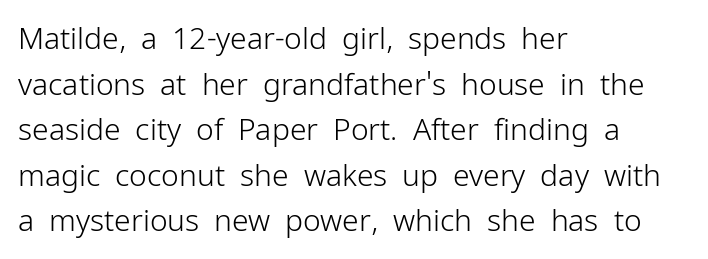
The image shows 30 px light sans-serif type, upright; set left-aligned, normal line spacing (1.52x), normal letter spacing, not underlined; low stroke contrast and a medium x-height.
